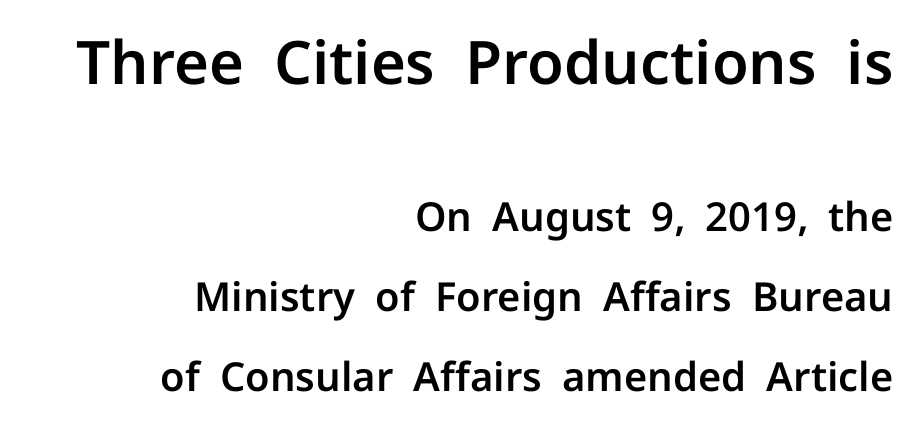
Is there any slant? The stems are plumb. Honestly, the letter spacing is just normal — you wouldn't notice it. These lines stand farther apart than default settings would place them. Spacing verdict: proportional, widths tailored to each character.
